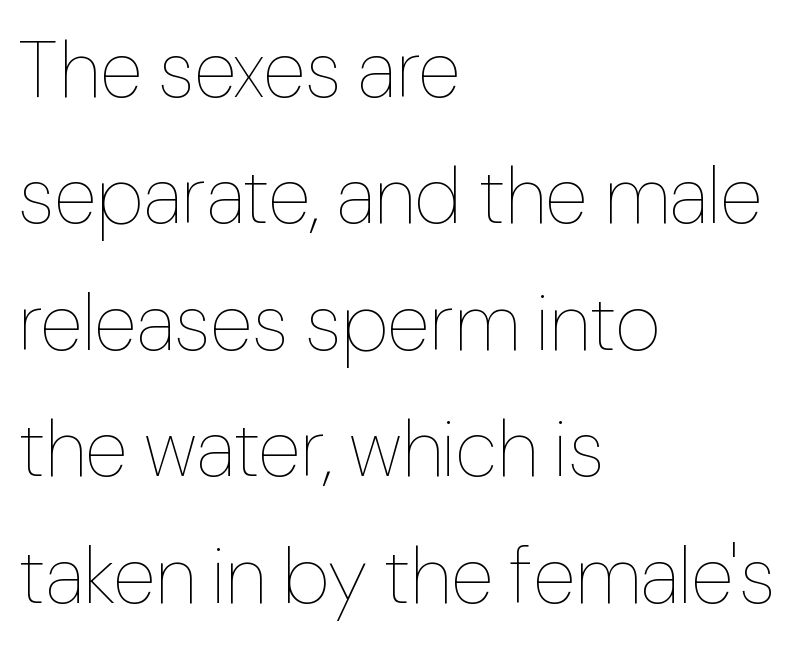
Varying glyph widths throughout — classic text-font behaviour. Nobody touched the tracking dial on this one. The setting favours the left margin, as ordinary paragraphs usually do. Caption: face not bold, strokes unweighted. These lines sit exactly where default settings would place them. The lettering holds an erect, upright posture throughout.
